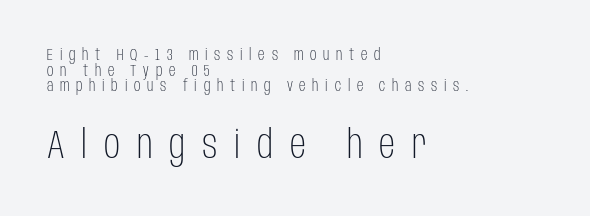
Q: Is the text bold? A: No.
Q: Is the text italic (slanted)? A: No, it is upright.
Q: Is the typeface a serif or a sans-serif typeface? A: Sans-serif.
Q: Is the text underlined? A: No.
Q: How is the paragraph aligned? A: Left-aligned.
Q: Is the spacing between letters normal or unusually wide? A: Unusually wide.
Q: Is the spacing between lines tight, normal or loose? A: Tight.
Q: Which block of text is set in a larger size, the first (top) or the second (bottom)? A: The second (bottom) one.
Q: Width (condensed, normal, or wide)? A: Condensed.
Q: Stroke contrast? A: Low.
Q: x-height? A: Large.
Q: Monospaced? A: No.
